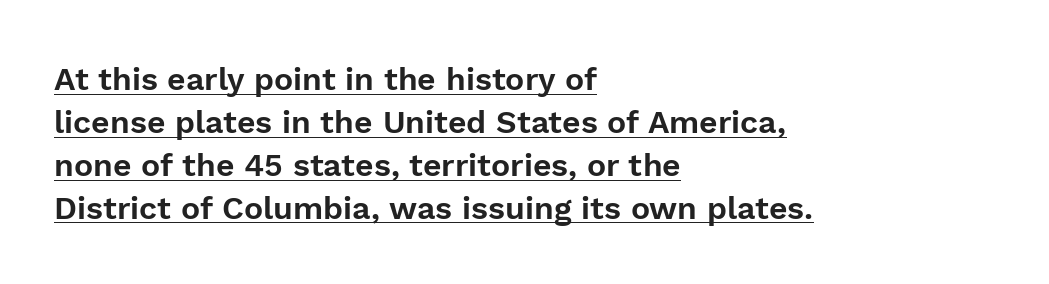
Q: Is the text italic (slanted)? A: No, it is upright.
Q: Is the typeface a serif or a sans-serif typeface? A: Sans-serif.
Q: Is the text underlined? A: Yes.
Q: How is the paragraph aligned? A: Left-aligned.
Q: Is the spacing between letters normal or unusually wide? A: Normal.
Q: Is the spacing between lines tight, normal or loose? A: Normal.
Q: Width (condensed, normal, or wide)? A: Normal.
Q: Stroke contrast? A: Low.
Q: x-height? A: Medium.
Q: Monospaced? A: No.
